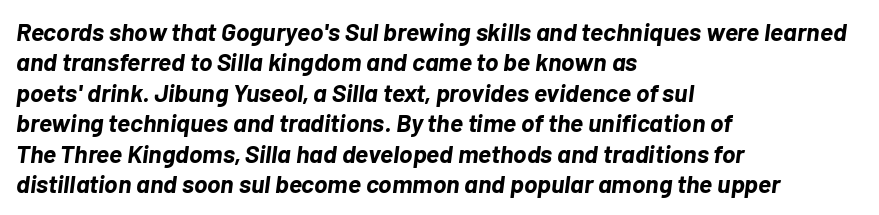
The image shows 25 px bold type, italic (leaning right); set left-aligned, line spacing 1.22x, normal letter spacing, not underlined.
